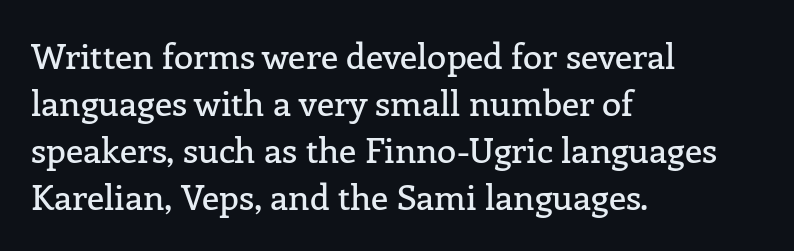
The image shows 35 px serif type, upright; set left-aligned, normal line spacing (1.34x), normal letter spacing, not underlined; low stroke contrast and a medium x-height.
